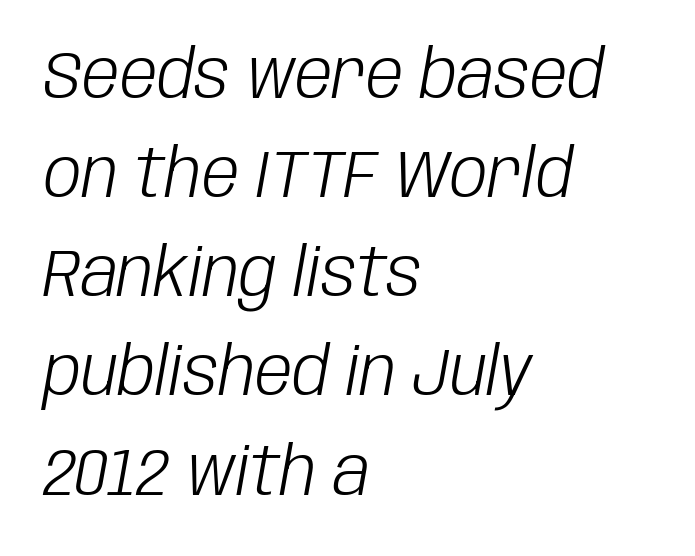
Q: Is the text bold? A: No.
Q: Is the text italic (slanted)? A: Yes, it leans right by about 10 degrees.
Q: Is the text underlined? A: No.
Q: How is the paragraph aligned? A: Left-aligned.
Q: Is the spacing between letters normal or unusually wide? A: Normal.
Q: Is the spacing between lines tight, normal or loose? A: Normal.
Q: Width (condensed, normal, or wide)? A: Condensed.
Q: Stroke contrast? A: Low.
Q: x-height? A: Large.
Q: Monospaced? A: No.
